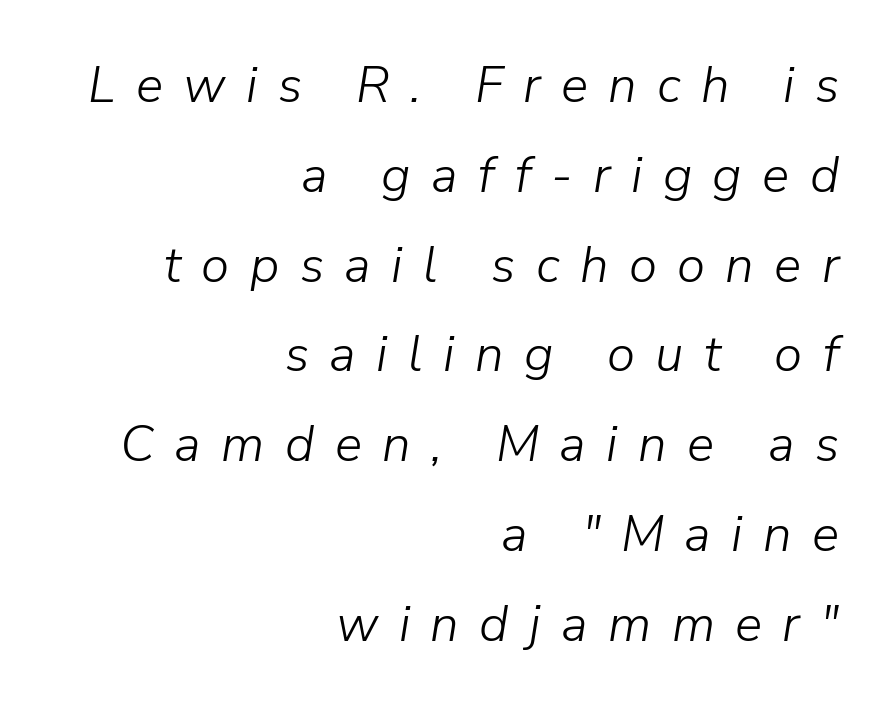
Anything drawn beneath the words? Only blank space. Designer's note — italics engaged. The passage is arranged like a letterhead date or caption credit — flush right. The weight would be labelled regular, book, light, or lighter still. Looks like regular typesetting: each glyph gets only the width it needs.
